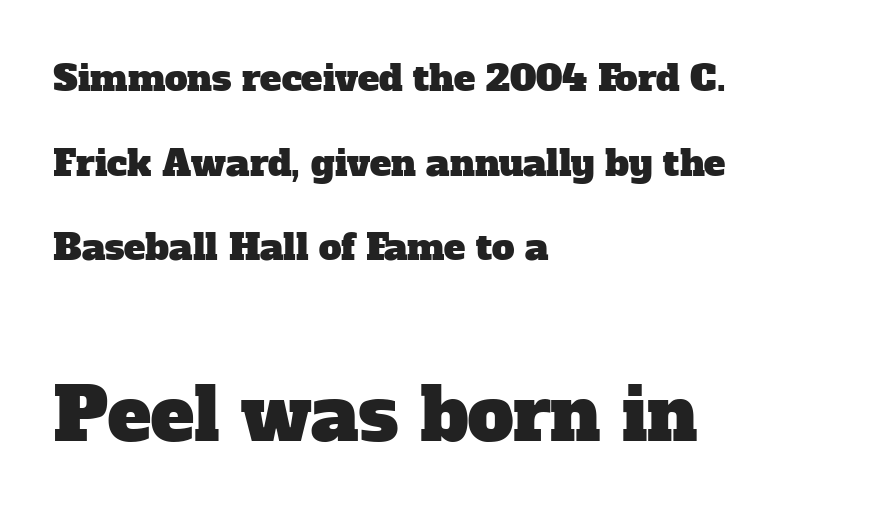
{"serif": "yes", "width": "normal", "stroke_contrast": "low", "x_height": "medium", "monospaced": "no", "underline": "no", "align": "left", "line_spacing": "loose", "line_spacing_ratio": 2.35, "letter_spacing": "normal", "letter_spacing_em": 0.0, "larger_block": "second", "size_ratio": 2.03, "glyph_px": 73}
